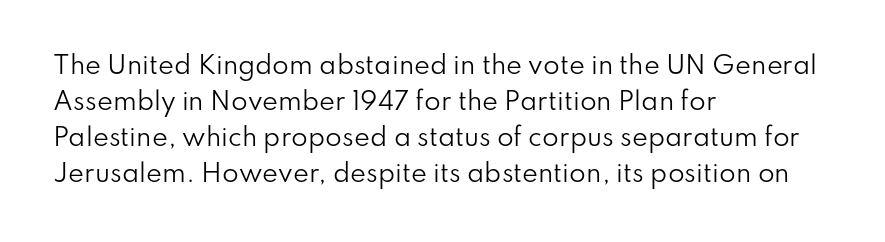
There is no visible air inserted between adjacent glyphs. The rendering anchors every line to the left-hand side. Counters stay open thanks to moderate or lighter strokes. Is there much room between lines? A standard amount, neither cramped nor airy. Type without underlining.
